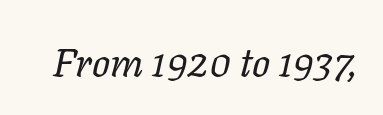
An italicized treatment has been applied to the whole sample. Unbolded letterforms with no extra heft. Varying glyph widths throughout — classic text-font behaviour. Words appear dense and cohesive because spacing is normal. Glance below the letters and you will spot only blank space.
